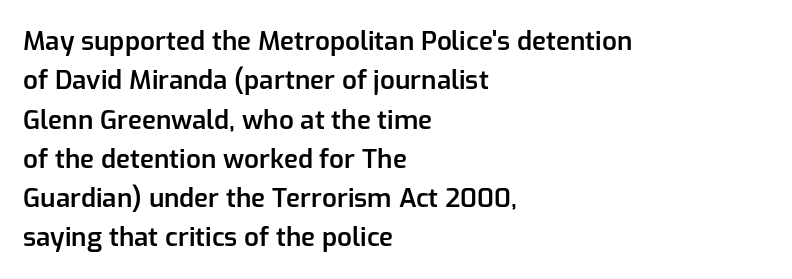
Q: Is the text bold? A: Semi-bold.
Q: Is the text italic (slanted)? A: No, it is upright.
Q: Is the text underlined? A: No.
Q: How is the paragraph aligned? A: Left-aligned.
Q: Is the spacing between letters normal or unusually wide? A: Normal.
Q: Is the spacing between lines tight, normal or loose? A: Normal.
